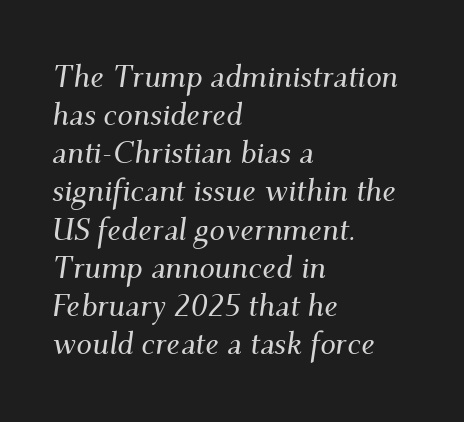
The image shows 31 px serif type, italic (leaning right); set left-aligned, line spacing 1.23x, normal letter spacing, not underlined; medium stroke contrast and a small x-height.
